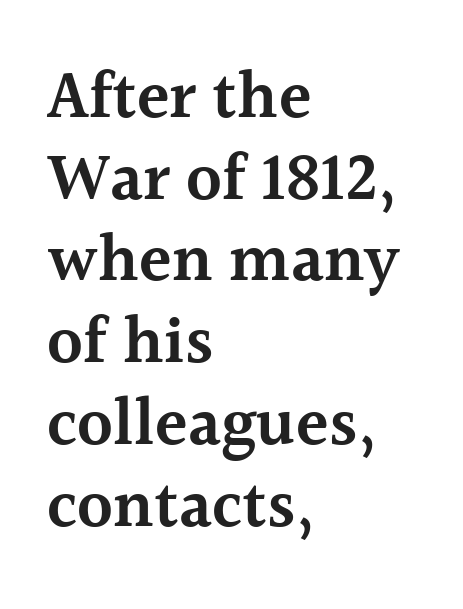
Q: Is the text bold? A: Semi-bold.
Q: Is the text italic (slanted)? A: No, it is upright.
Q: Is the typeface a serif or a sans-serif typeface? A: Serif.
Q: Is the text underlined? A: No.
Q: How is the paragraph aligned? A: Left-aligned.
Q: Is the spacing between letters normal or unusually wide? A: Normal.
Q: Width (condensed, normal, or wide)? A: Normal.
Q: x-height? A: Medium.
Q: Monospaced? A: No.
